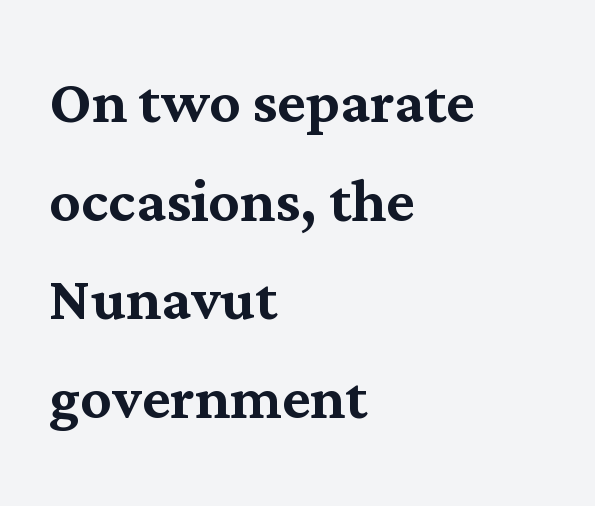
The image shows 77 px serif type, upright; set left-aligned, normal line spacing (1.28x), normal letter spacing, not underlined; medium stroke contrast and a medium x-height.
